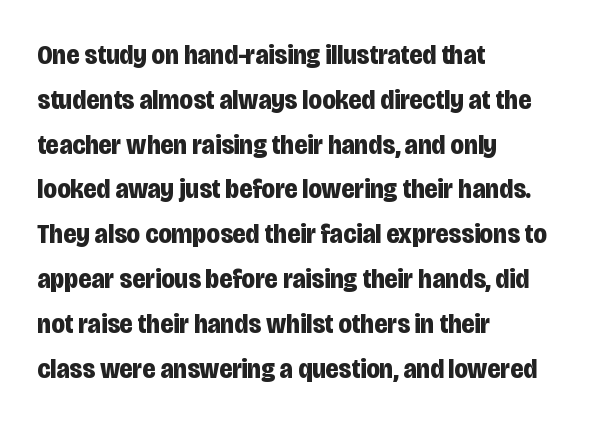
Is there much room between lines? A standard amount, neither cramped nor airy. A typesetter would call this zero additional tracking. If you drew a line through each stem, it would be perfectly vertical. Any mark beneath the type? The region is blank.
